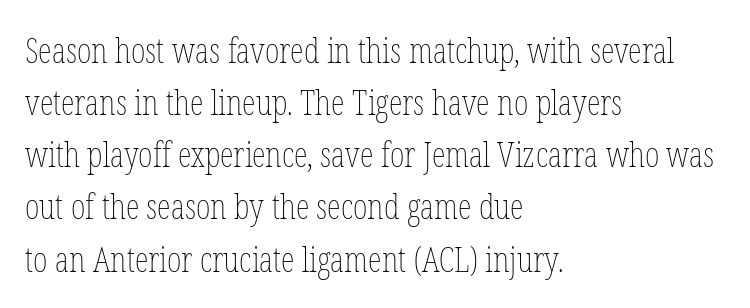
Quick note: interline space is typical. Each letter keeps its own natural width here, so spacing adapts to shape. Ink coverage per letter is moderate at most. Does the lettering tilt? It doesn't — this is upright.
